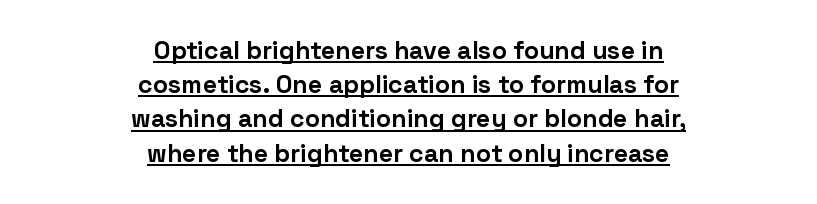
What weight is shown? A full bold with thick strokes. A roman cut, with each character standing at attention. Regarding leading, the lines here are spaced in the standard way. Beneath each row of characters lies a ruled line. Tracking here is standard; glyphs follow each other at the usual distance. Neither beginnings nor endings align; midpoints do.
